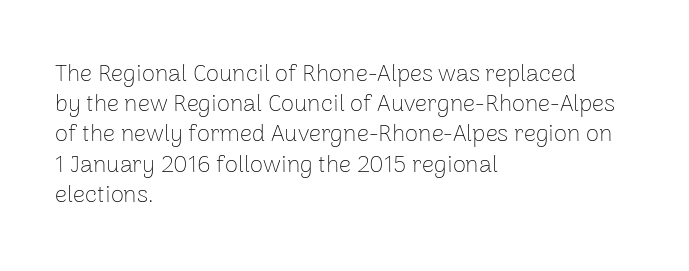
The weight would be labelled regular, book, light, or lighter still. Every stem runs plumb, perpendicular to the baseline. Descender tails drop into unmarked territory. One glance says typical: line gaps are just what's usual.
